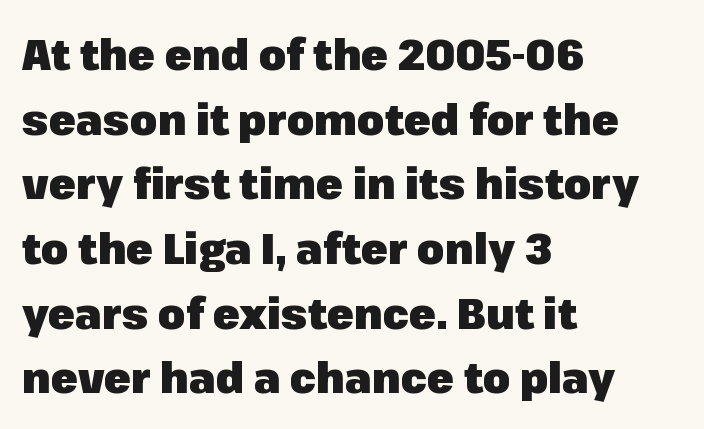
The image shows 44 px heavy sans-serif type, upright; set left-aligned, normal line spacing (1.47x), normal letter spacing, not underlined; low stroke contrast and a medium x-height.
